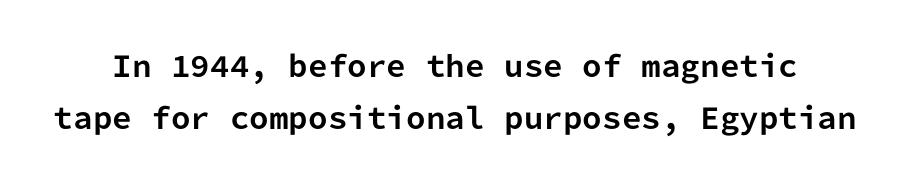
Each letter, wide or thin by design, is forced into the same width here. Observe the ordinary spacing: letters are neighbours, not strangers. This is roman type, the default non-slanted kind. Typographic density is high because the face is bold. In terms of letterform style, serifs are entirely absent. Each row of text sits above clean, open space.
